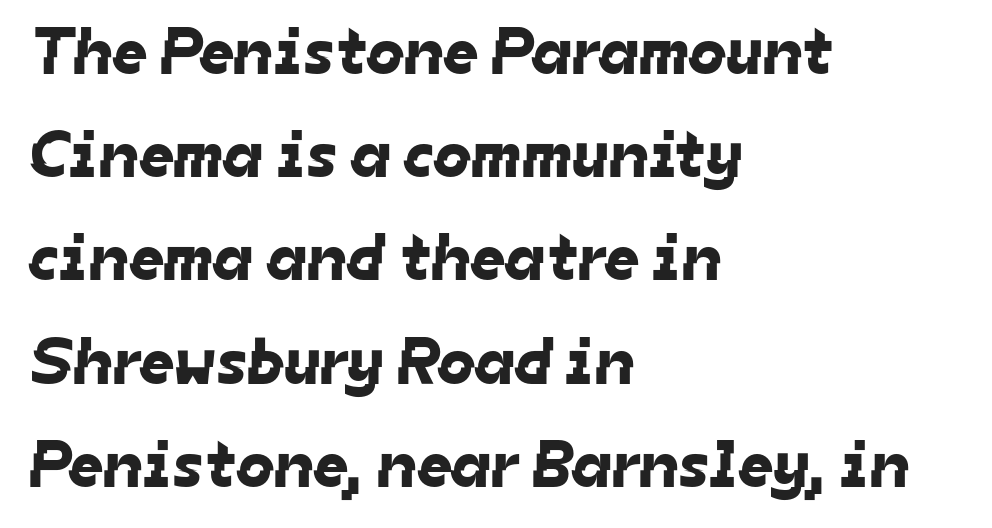
{"serif": "no", "width": "normal", "stroke_contrast": "low", "x_height": "medium", "monospaced": "no", "underline": "no", "align": "left", "line_spacing": "normal", "line_spacing_ratio": 1.54, "letter_spacing": "normal", "letter_spacing_em": 0.0, "glyph_px": 67}
